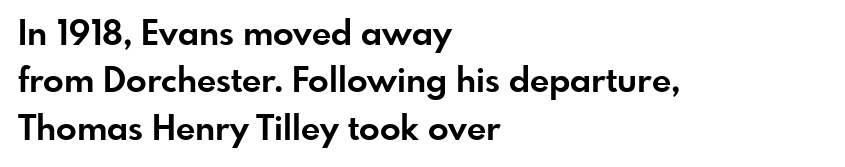
Q: Is the text bold? A: Yes.
Q: Is the text italic (slanted)? A: No, it is upright.
Q: Is the typeface a serif or a sans-serif typeface? A: Sans-serif.
Q: Is the text underlined? A: No.
Q: How is the paragraph aligned? A: Left-aligned.
Q: Is the spacing between letters normal or unusually wide? A: Normal.
Q: Is the spacing between lines tight, normal or loose? A: Normal.
Q: Width (condensed, normal, or wide)? A: Normal.
Q: Stroke contrast? A: Low.
Q: x-height? A: Small.
Q: Monospaced? A: No.
